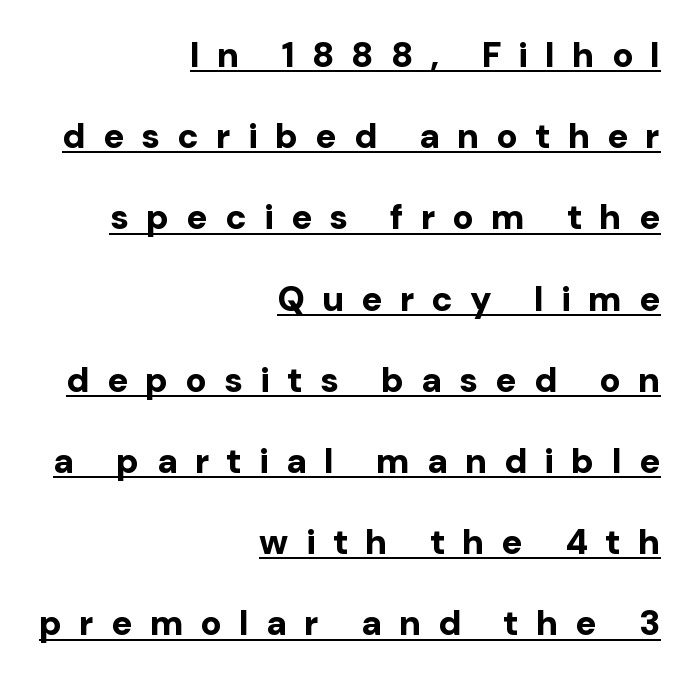
Q: Is the text bold? A: Yes.
Q: Is the text italic (slanted)? A: No, it is upright.
Q: Is the typeface a serif or a sans-serif typeface? A: Sans-serif.
Q: Is the text underlined? A: Yes.
Q: How is the paragraph aligned? A: Right-aligned.
Q: Is the spacing between letters normal or unusually wide? A: Unusually wide.
Q: Is the spacing between lines tight, normal or loose? A: Loose.
Q: Width (condensed, normal, or wide)? A: Normal.
Q: Stroke contrast? A: Low.
Q: x-height? A: Medium.
Q: Monospaced? A: No.
